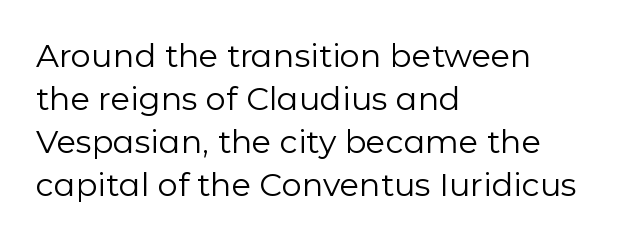
Q: Is the text bold? A: No.
Q: Is the text italic (slanted)? A: No, it is upright.
Q: Is the typeface a serif or a sans-serif typeface? A: Sans-serif.
Q: Is the text underlined? A: No.
Q: How is the paragraph aligned? A: Left-aligned.
Q: Is the spacing between letters normal or unusually wide? A: Normal.
Q: Is the spacing between lines tight, normal or loose? A: Normal.
Q: Width (condensed, normal, or wide)? A: Normal.
Q: Stroke contrast? A: Low.
Q: x-height? A: Medium.
Q: Monospaced? A: No.
